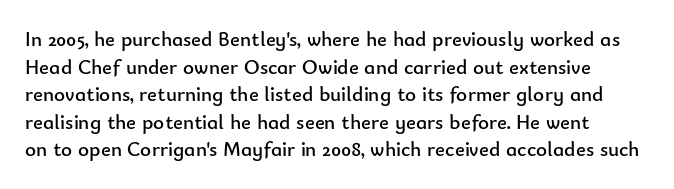
Q: Is the text bold? A: No.
Q: Is the text italic (slanted)? A: No, it is upright.
Q: Is the text underlined? A: No.
Q: Is the spacing between letters normal or unusually wide? A: Normal.
Q: Is the spacing between lines tight, normal or loose? A: Normal.
